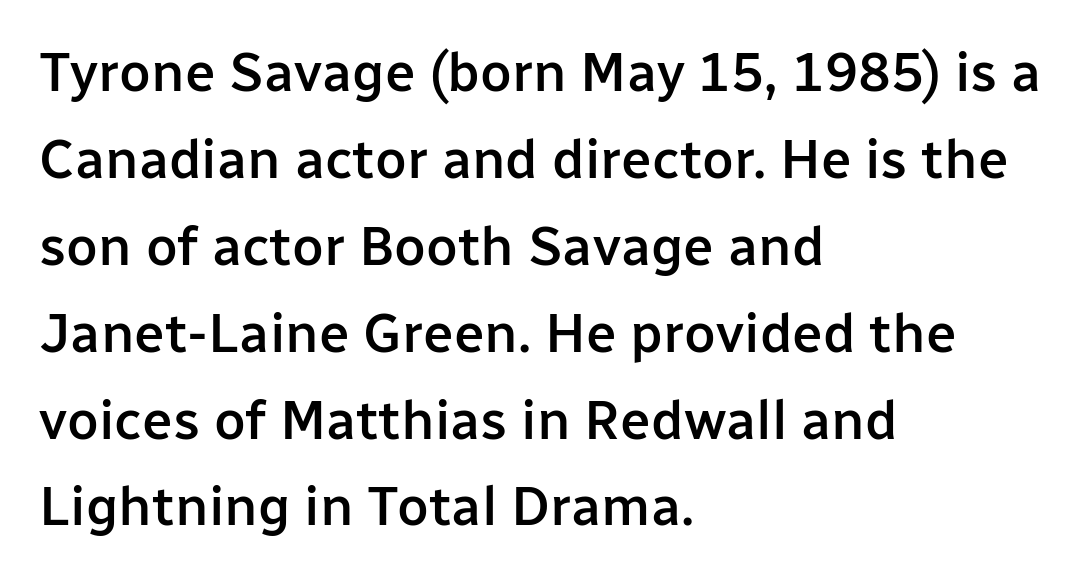
Q: Is the text bold? A: Semi-bold.
Q: Is the text italic (slanted)? A: No, it is upright.
Q: Is the typeface a serif or a sans-serif typeface? A: Sans-serif.
Q: Is the text underlined? A: No.
Q: How is the paragraph aligned? A: Left-aligned.
Q: Is the spacing between letters normal or unusually wide? A: Normal.
Q: Is the spacing between lines tight, normal or loose? A: Normal.
Q: Width (condensed, normal, or wide)? A: Normal.
Q: Stroke contrast? A: Low.
Q: x-height? A: Medium.
Q: Monospaced? A: No.
